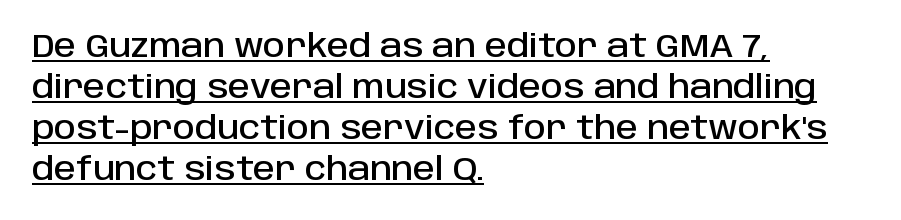
{"serif": "no", "italic": "no", "width": "normal", "stroke_contrast": "low", "x_height": "large", "monospaced": "no", "underline": "yes", "align": "left", "line_spacing": "normal", "line_spacing_ratio": 1.32, "letter_spacing": "normal", "letter_spacing_em": 0.0, "glyph_px": 31}
